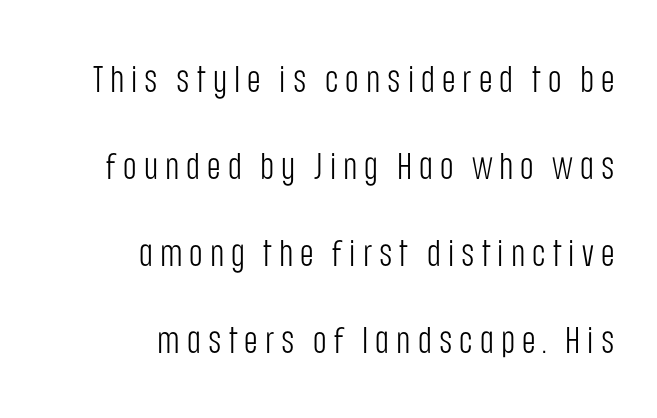
The passage shown is not underscored anywhere. The face used here is a sans, in the tradition of grotesques and geometrics. Leading: increased. Is this a fixed-width face? No — the glyphs have proportional, varying widths. The passage is arranged like a letterhead date or caption credit — flush right. No chunkiness to these letters — they're not bold.
